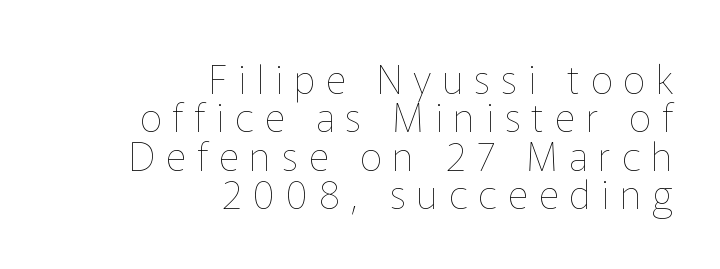
Decoration check: the copy has no underline. In terms of letterspacing, this is a distinctly airy, spread setting. Stems and bowls with no extra thickness — not bold. Interline gaps are noticeably narrow in this sample. No italicization has been applied; the sample stays upright.
